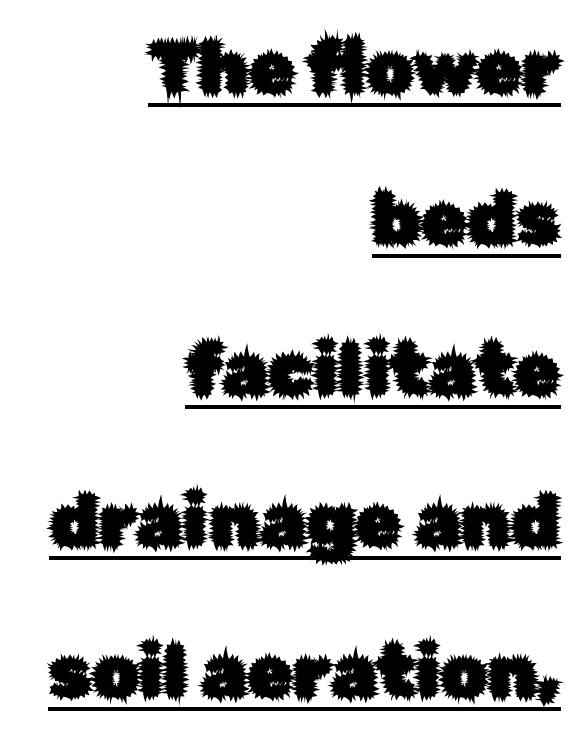
{"serif": "no", "italic": "no", "width": "normal", "stroke_contrast": "low", "x_height": "medium", "monospaced": "no", "underline": "yes", "align": "right", "line_spacing": "loose", "line_spacing_ratio": 2.04, "letter_spacing": "normal", "letter_spacing_em": 0.0, "glyph_px": 74}
